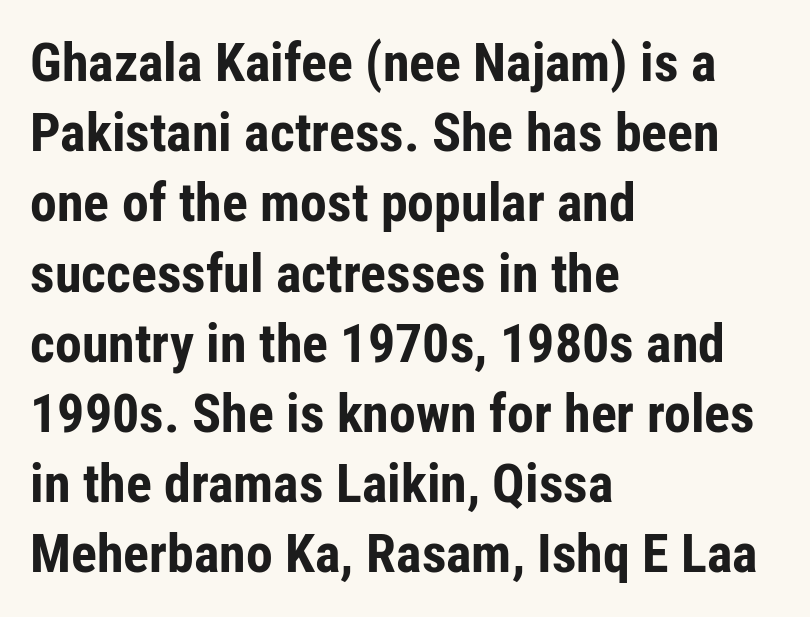
The image shows 54 px bold, condensed sans-serif type, upright; set left-aligned, normal line spacing (1.3x), normal letter spacing, not underlined; low stroke contrast and a medium x-height.
